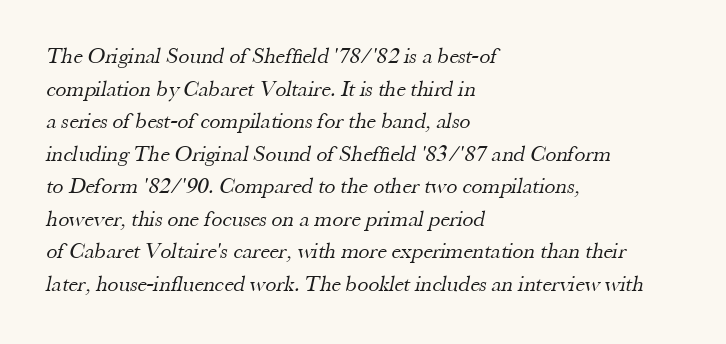
{"bold": "no", "underline": "no", "align": "left", "line_spacing": "normal", "line_spacing_ratio": 1.48, "letter_spacing": "normal", "letter_spacing_em": 0.0, "glyph_px": 22}
